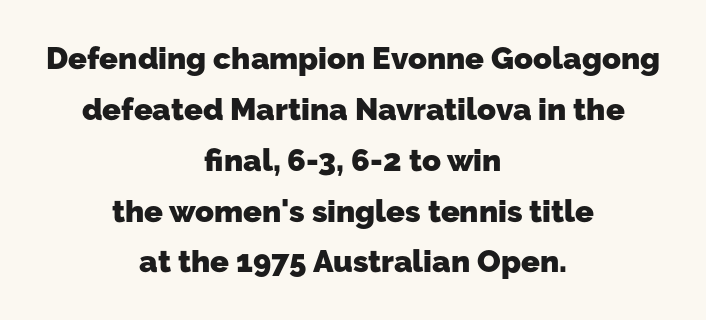
Notice how descenders clear the ascenders below comfortably — that's standard leading. Horizontal alignment here is central, giving a formal, balanced look. Look at the tracking — it's just the regular setting, nothing added. In terms of letterform style, serifs are entirely absent. The space directly below the letters is spotless. The sample has been set heavy, in full bold.
